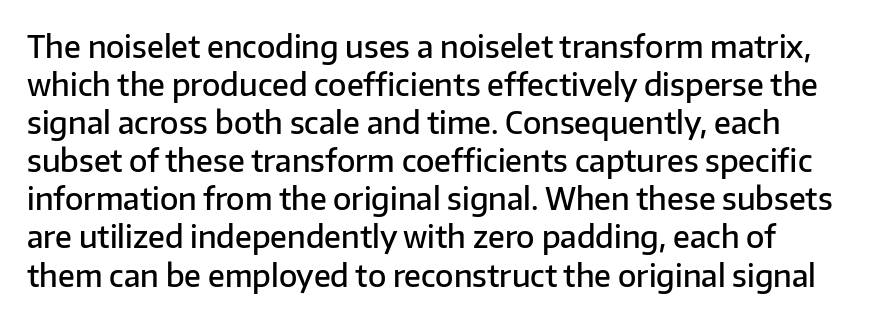
Q: Is the text bold? A: Semi-bold.
Q: Is the text italic (slanted)? A: No, it is upright.
Q: Is the typeface a serif or a sans-serif typeface? A: Sans-serif.
Q: Is the text underlined? A: No.
Q: Is the spacing between letters normal or unusually wide? A: Normal.
Q: Is the spacing between lines tight, normal or loose? A: Normal.
Q: Width (condensed, normal, or wide)? A: Normal.
Q: Stroke contrast? A: Low.
Q: x-height? A: Medium.
Q: Monospaced? A: No.
